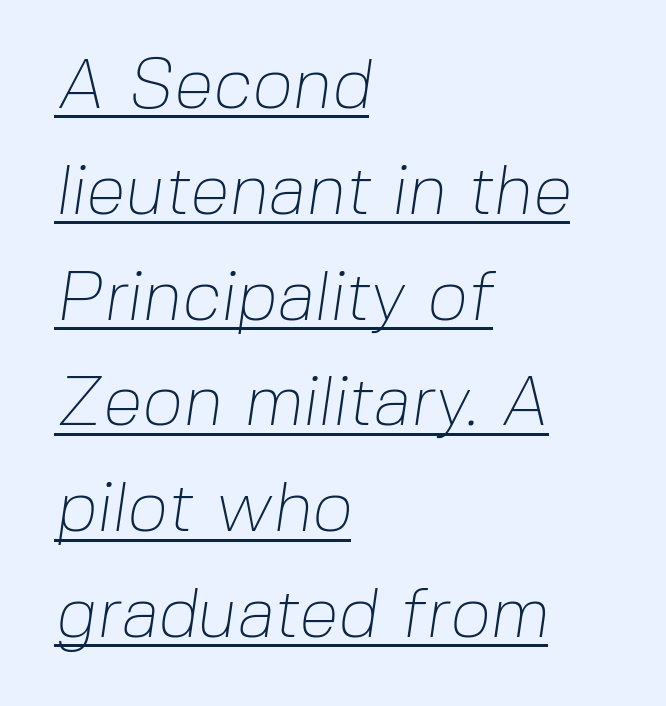
Ink coverage per letter is moderate at most. Tracking here is standard; glyphs follow each other at the usual distance. The passage is arranged the way most books set body copy — flush left. Notice how a bar underscores the lettering throughout.
